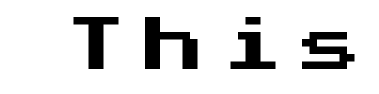
{"serif": "no", "italic": "no", "width": "normal", "stroke_contrast": "medium", "x_height": "medium", "underline": "no", "letter_spacing": "wide", "letter_spacing_em": 0.31, "glyph_px": 60}
